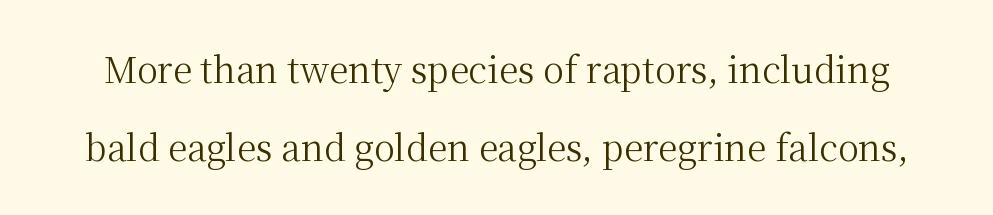
The space beneath each line is pristine and unruled. The passage shown has conventional tracking throughout. It's the straight-up-and-down kind of type. The characters are drawn with everyday or finer stroke widths.
